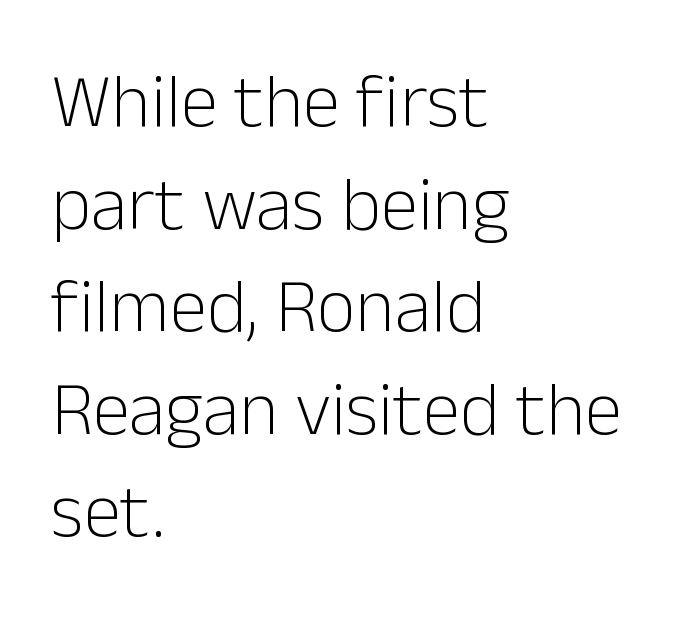
Q: Is the text bold? A: No.
Q: Is the text italic (slanted)? A: No, it is upright.
Q: Is the typeface a serif or a sans-serif typeface? A: Sans-serif.
Q: Is the text underlined? A: No.
Q: How is the paragraph aligned? A: Left-aligned.
Q: Is the spacing between letters normal or unusually wide? A: Normal.
Q: Is the spacing between lines tight, normal or loose? A: Normal.
Q: Width (condensed, normal, or wide)? A: Normal.
Q: Stroke contrast? A: Low.
Q: x-height? A: Medium.
Q: Monospaced? A: No.
